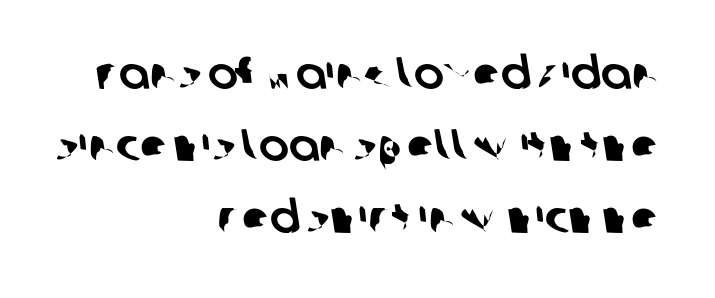
Q: Is the typeface a serif or a sans-serif typeface? A: Sans-serif.
Q: Is the text underlined? A: No.
Q: How is the paragraph aligned? A: Right-aligned.
Q: Is the spacing between letters normal or unusually wide? A: Normal.
Q: Is the spacing between lines tight, normal or loose? A: Normal.
Q: Width (condensed, normal, or wide)? A: Normal.
Q: Stroke contrast? A: Low.
Q: x-height? A: Large.
Q: Monospaced? A: No.
